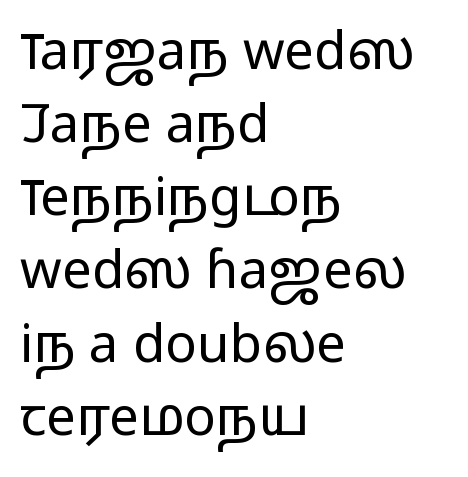
{"serif": "no", "italic": "no", "bold": "no", "weight": "light", "width": "wide", "stroke_contrast": "low", "x_height": "medium", "monospaced": "no", "underline": "no", "align": "left", "line_spacing": "normal", "line_spacing_ratio": 1.38, "letter_spacing": "normal", "letter_spacing_em": 0.0, "glyph_px": 53}
